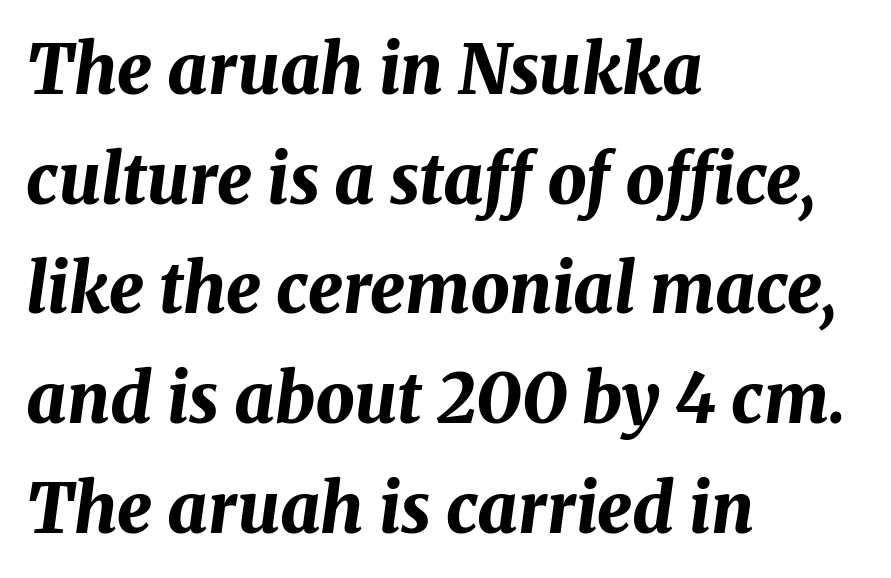
Q: Is the text bold? A: Yes.
Q: Is the text italic (slanted)? A: Yes, it leans right by about 8 degrees.
Q: Is the text underlined? A: No.
Q: How is the paragraph aligned? A: Left-aligned.
Q: Is the spacing between letters normal or unusually wide? A: Normal.
Q: Is the spacing between lines tight, normal or loose? A: Normal.
Q: Width (condensed, normal, or wide)? A: Normal.
Q: Stroke contrast? A: Medium.
Q: x-height? A: Medium.
Q: Monospaced? A: No.
